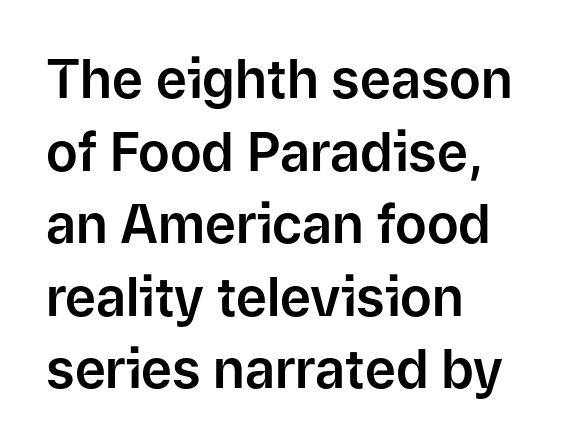
{"serif": "no", "italic": "no", "width": "normal", "stroke_contrast": "low", "x_height": "medium", "monospaced": "no", "underline": "no", "align": "left", "line_spacing": "normal", "line_spacing_ratio": 1.37, "letter_spacing": "normal", "letter_spacing_em": 0.0, "glyph_px": 53}
